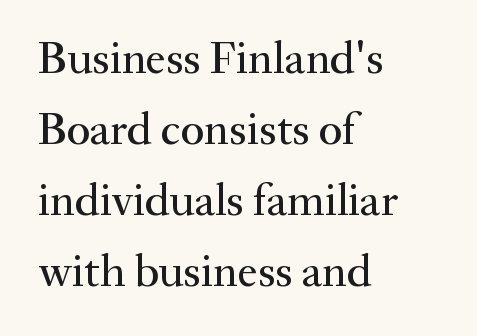
Q: Is the text italic (slanted)? A: No, it is upright.
Q: Is the typeface a serif or a sans-serif typeface? A: Serif.
Q: Is the text underlined? A: No.
Q: How is the paragraph aligned? A: Left-aligned.
Q: Is the spacing between letters normal or unusually wide? A: Normal.
Q: Is the spacing between lines tight, normal or loose? A: Normal.
Q: Width (condensed, normal, or wide)? A: Normal.
Q: Stroke contrast? A: Medium.
Q: x-height? A: Small.
Q: Monospaced? A: No.
